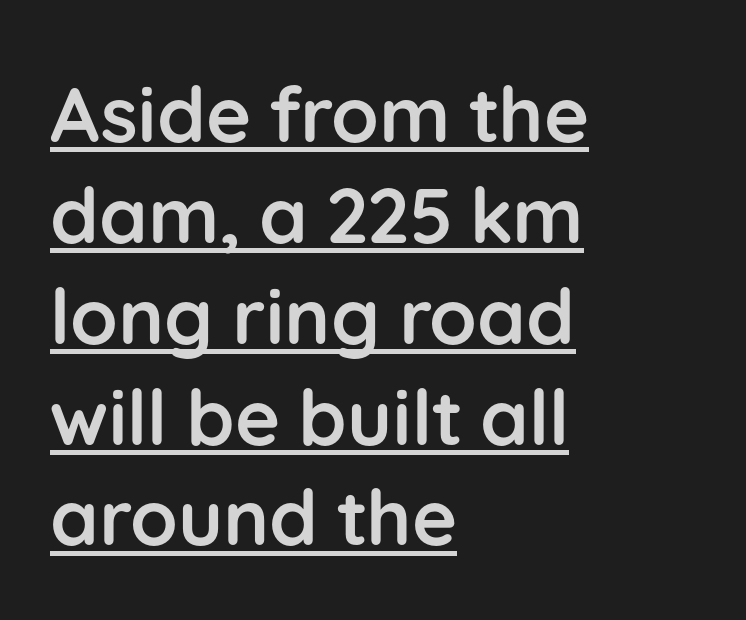
Check where the strokes stop: nothing finishes them off — pure sans. Where is the straight margin? On the left. Evenly set lines give the paragraph a standard silhouette. The line texture is even and compact thanks to regular tracking.
